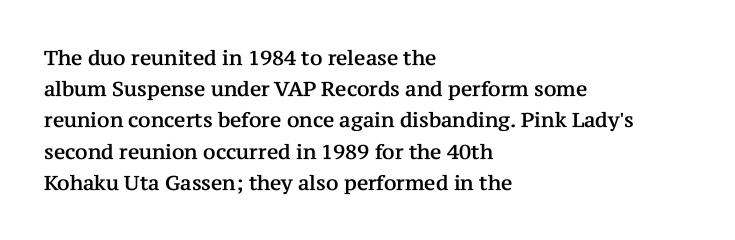
Q: Is the text italic (slanted)? A: No, it is upright.
Q: Is the text underlined? A: No.
Q: How is the paragraph aligned? A: Left-aligned.
Q: Is the spacing between letters normal or unusually wide? A: Normal.
Q: Is the spacing between lines tight, normal or loose? A: Normal.
